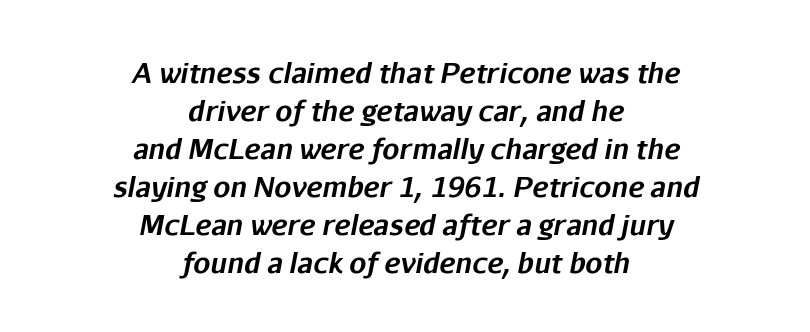
{"italic": "yes", "lean": "right", "slant_degrees": 11, "bold": "yes", "underline": "no", "align": "center", "line_spacing": "normal", "line_spacing_ratio": 1.41, "letter_spacing": "normal", "letter_spacing_em": 0.0, "glyph_px": 27}
